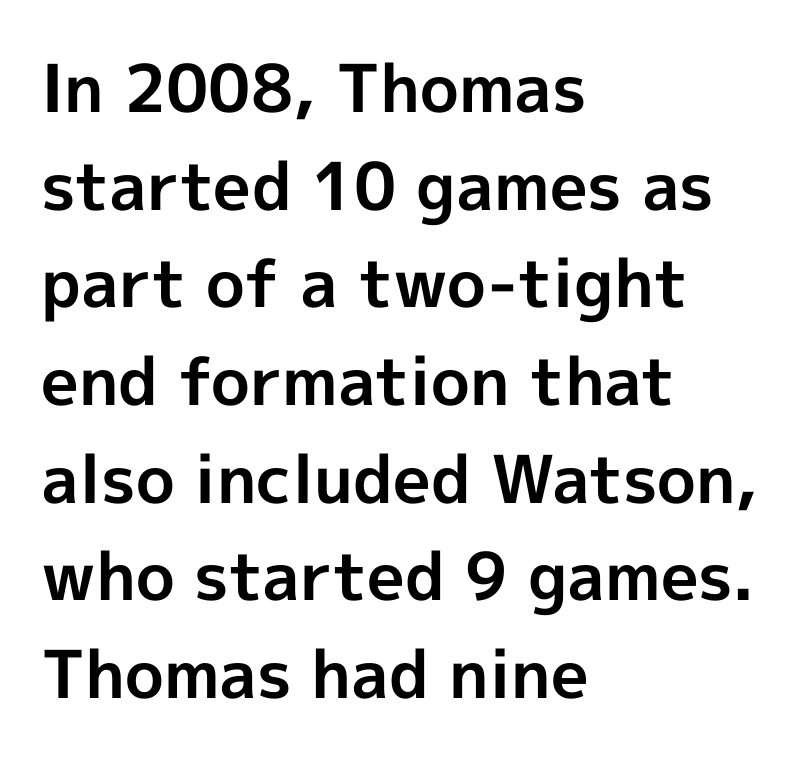
These words are printed bold, with thick strokes throughout. Which margin do the lines hug? The left one — the right edge is uneven. This rendering features lettering with no underline. Nope, no serifs anywhere on these letters.
